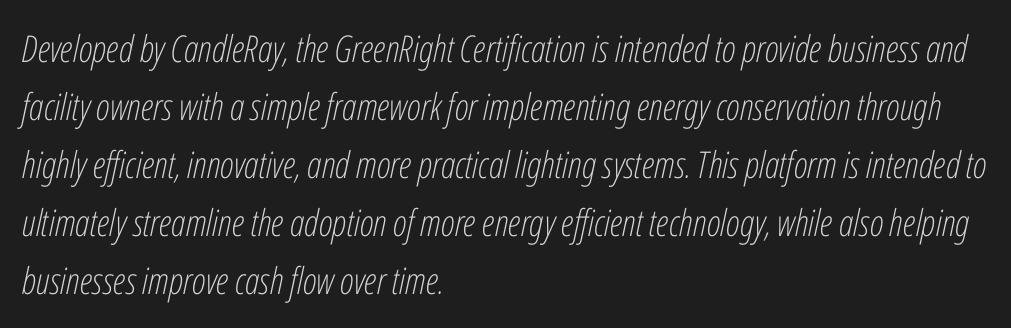
{"italic": "yes", "lean": "right", "slant_degrees": 12, "bold": "no", "weight": "light", "width": "condensed", "stroke_contrast": "low", "x_height": "medium", "monospaced": "no", "underline": "no", "align": "left", "line_spacing": "normal", "line_spacing_ratio": 1.57, "letter_spacing": "normal", "letter_spacing_em": 0.0, "glyph_px": 37}
